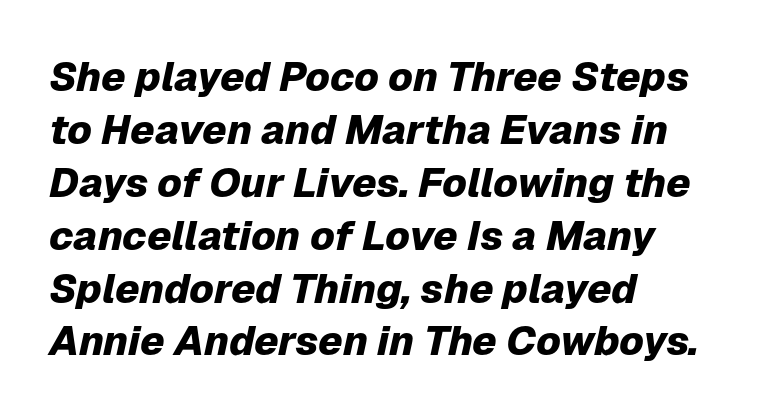
The image shows 41 px heavy type, italic (leaning right); set left-aligned, normal line spacing (1.29x), normal letter spacing, not underlined; low stroke contrast and a medium x-height.
